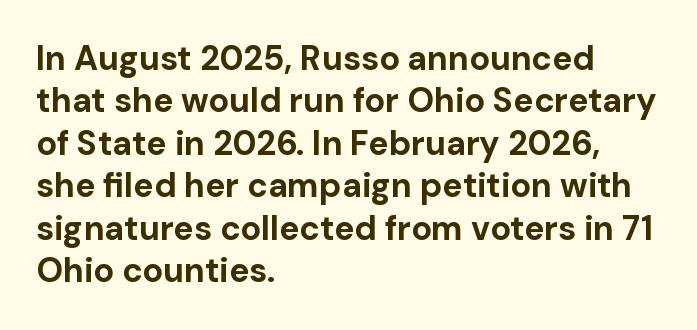
{"serif": "no", "italic": "no", "bold": "yes", "weight": "bold", "width": "normal", "stroke_contrast": "low", "x_height": "medium", "monospaced": "no", "underline": "no", "align": "left", "line_spacing": "normal", "line_spacing_ratio": 1.25, "letter_spacing": "normal", "letter_spacing_em": 0.0, "glyph_px": 34}
